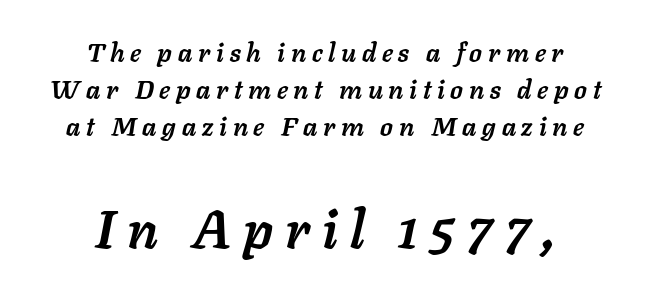
The image shows 53 px semibold type, italic (leaning right); set centered, normal line spacing (1.42x), unusually wide letter spacing (+0.22 em), not underlined; the second (bottom) block is 2.04x larger; low stroke contrast and a medium x-height.
